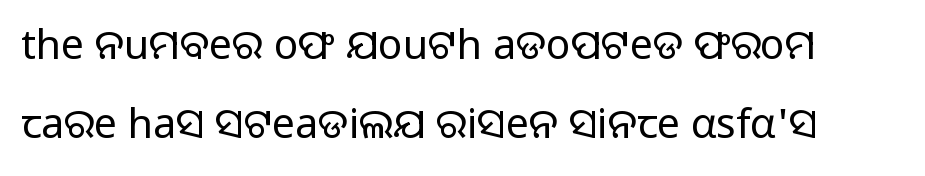
The image shows 41 px regular-weight sans-serif type, upright; set left-aligned, loose line spacing (1.92x), normal letter spacing, not underlined; low stroke contrast and a medium x-height.
